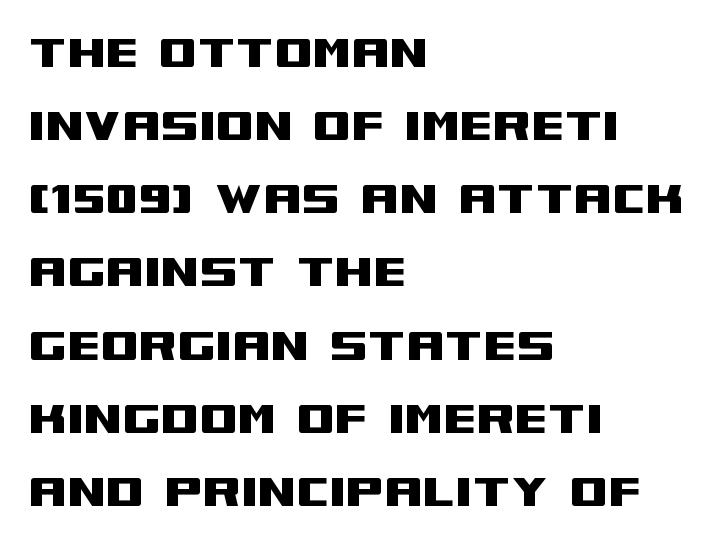
Regular leading. Line starts are locked; line ends wander. Do the characters align in a grid? No, the font is proportional. Font category for this specimen: sans-serif. Spacing between characters is what you'd get straight out of the box.
